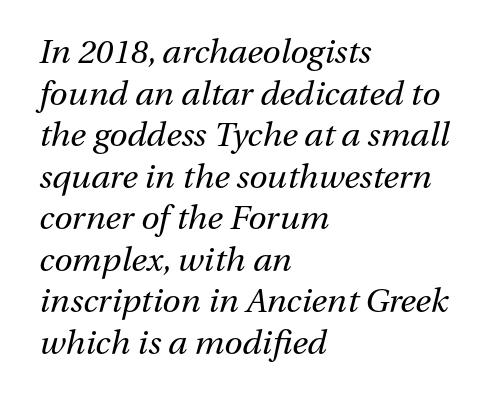
Students, note that the glyphs here touch the page at normal intervals. These lines were composed using italics. Here the designer chose a conventional face with non-uniform glyph widths. The font sits on the lighter half of the weight spectrum, regular included. Just letters on the line, the space beneath them empty. The compositor pushed each line to the left boundary.
